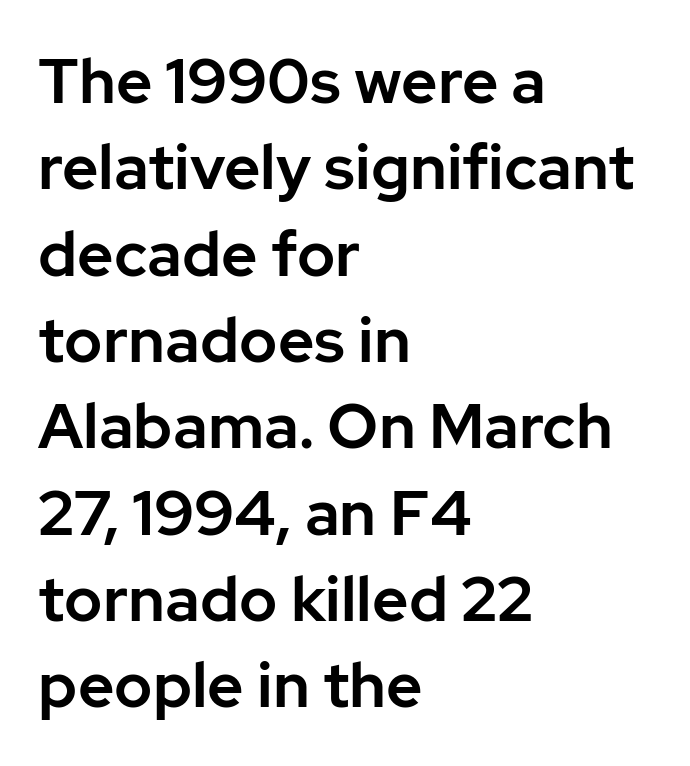
Characters follow at the spacing the type designer built in. Successive baselines arrive at the customary interval. Do the characters align in a grid? No, the font is proportional. Italic: no, the glyphs are upright roman. Type style note: lacks serifs. Check the space under the baseline: it is left empty.
